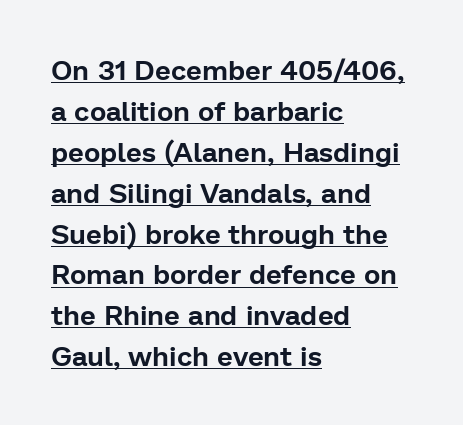
The image shows 28 px sans-serif type, upright; set left-aligned, normal line spacing (1.46x), normal letter spacing, underlined; low stroke contrast and a medium x-height.
